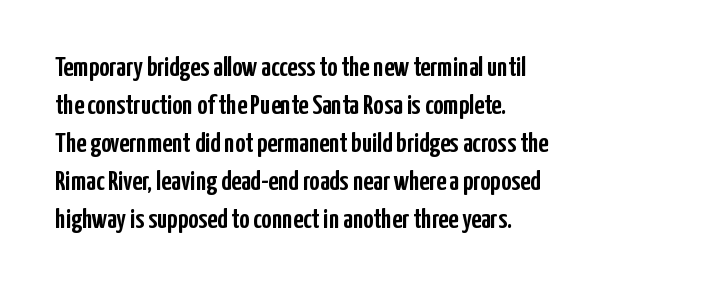
Each letter keeps its own natural width here, so spacing adapts to shape. Decoration check: the copy has no underline. No feet cap the strokes, marking this as sans-serif type. The space between consecutive lines is moderate. Do the letters lean? They stand straight. Alignment: flush left.
